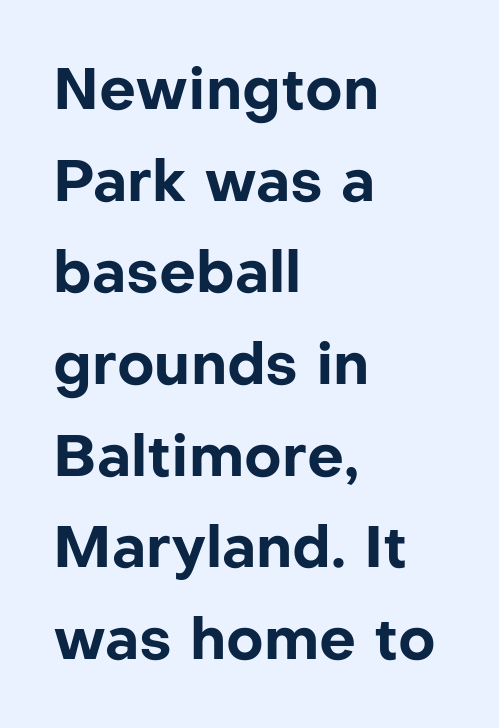
The image shows 58 px bold sans-serif type, upright; set left-aligned, normal line spacing (1.58x), normal letter spacing, not underlined; low stroke contrast and a medium x-height.
